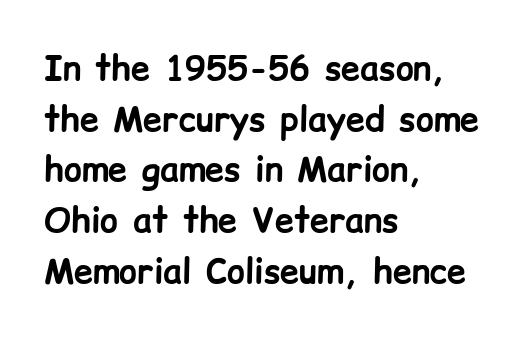
Regarding serifs, this sample does without them. This is the regular roman posture of the typeface. In terms of letterspacing, this is plain default setting. This sample is left-justified, so line endings fall wherever the words run out. The rendering uses natural spacing where letterforms have individual widths.
